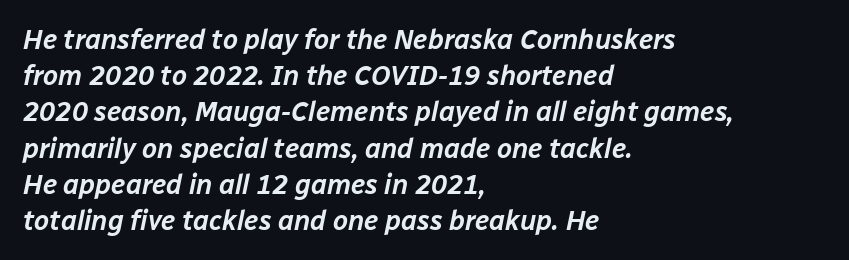
Baseline-to-baseline distance is the conventional proportion of letter height. The text carries the slant typical of an italic or oblique font. Lines of text with bare space underneath. Is the block centered? No — it sits flush against the left margin. Is the letter spacing exaggerated? No — it looks like the ordinary default.
